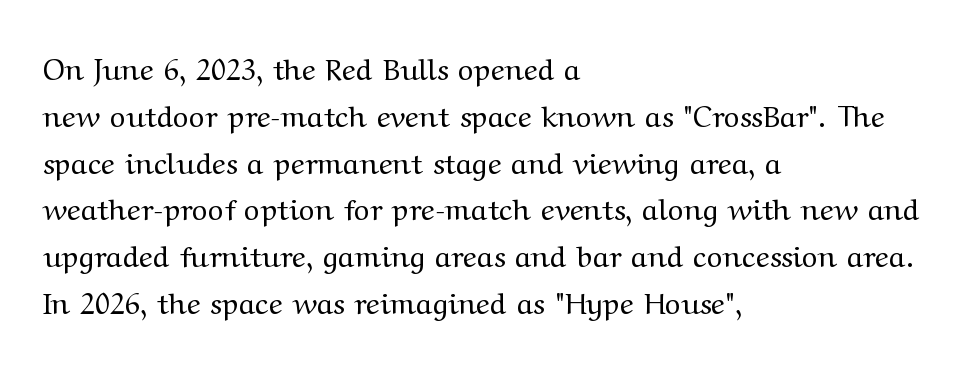
The image shows 30 px regular-weight, wide serif type, upright; set left-aligned, normal line spacing (1.56x), normal letter spacing, not underlined; medium stroke contrast and a medium x-height.
